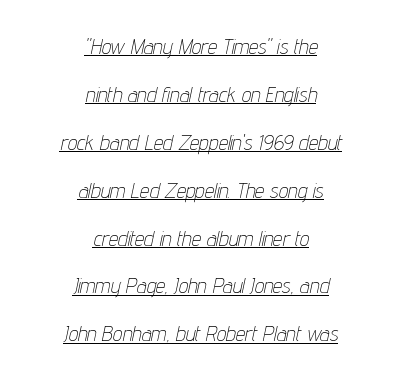
{"italic": "yes", "lean": "right", "slant_degrees": 12, "bold": "no", "underline": "yes", "align": "center", "line_spacing": "loose", "line_spacing_ratio": 2.28, "letter_spacing": "normal", "letter_spacing_em": 0.0, "glyph_px": 21}
